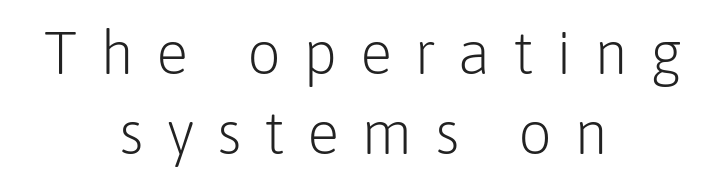
{"serif": "no", "italic": "no", "bold": "no", "weight": "light", "width": "normal", "stroke_contrast": "low", "x_height": "medium", "monospaced": "no", "underline": "no", "align": "center", "line_spacing": "normal", "line_spacing_ratio": 1.34, "letter_spacing": "wide", "letter_spacing_em": 0.37, "glyph_px": 60}
